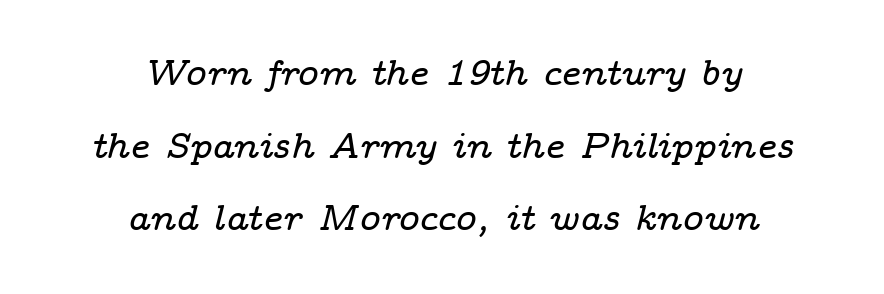
Q: Is the text italic (slanted)? A: Yes, it leans right by about 14 degrees.
Q: Is the typeface a serif or a sans-serif typeface? A: Serif.
Q: Is the text underlined? A: No.
Q: How is the paragraph aligned? A: Centered.
Q: Is the spacing between letters normal or unusually wide? A: Normal.
Q: Is the spacing between lines tight, normal or loose? A: Loose.
Q: Width (condensed, normal, or wide)? A: Wide.
Q: Stroke contrast? A: Low.
Q: x-height? A: Medium.
Q: Monospaced? A: No.
